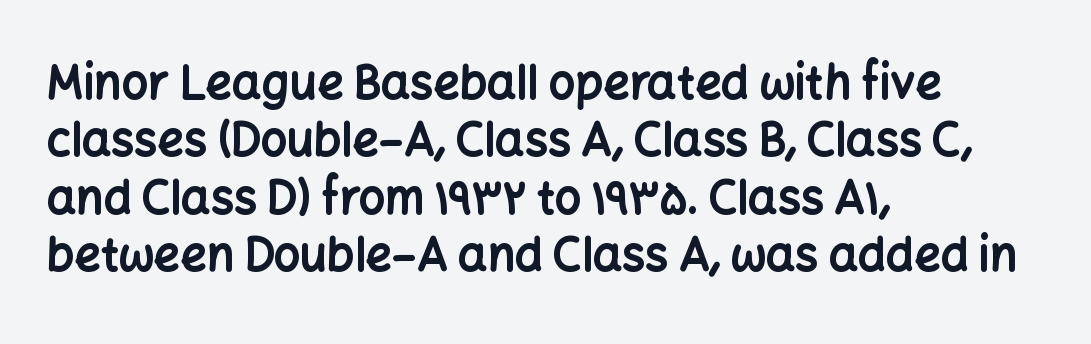
{"serif": "no", "italic": "no", "bold": "yes", "weight": "bold", "width": "normal", "stroke_contrast": "low", "x_height": "medium", "monospaced": "no", "underline": "no", "align": "left", "line_spacing": "normal", "line_spacing_ratio": 1.25, "letter_spacing": "normal", "letter_spacing_em": 0.0, "glyph_px": 46}
